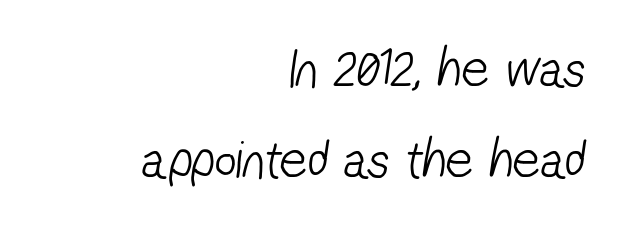
The image shows 54 px light, condensed sans-serif type; set right-aligned, normal line spacing (1.69x), normal letter spacing, not underlined; low stroke contrast and a medium x-height.
